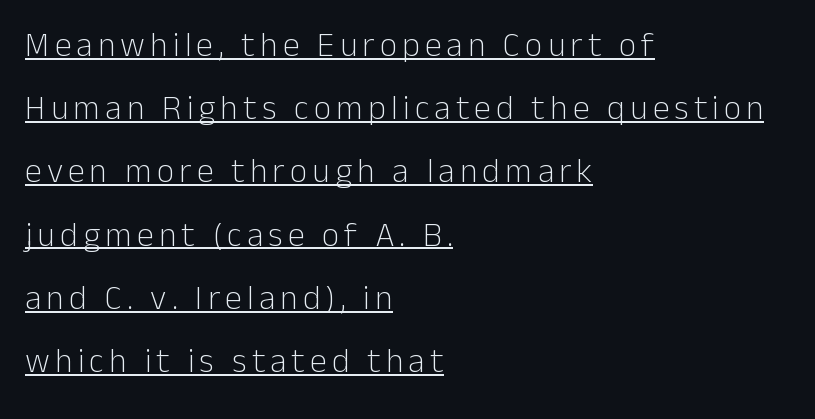
The image shows 34 px light sans-serif type, upright; set left-aligned, line spacing 1.86x, underlined; low stroke contrast and a medium x-height.
